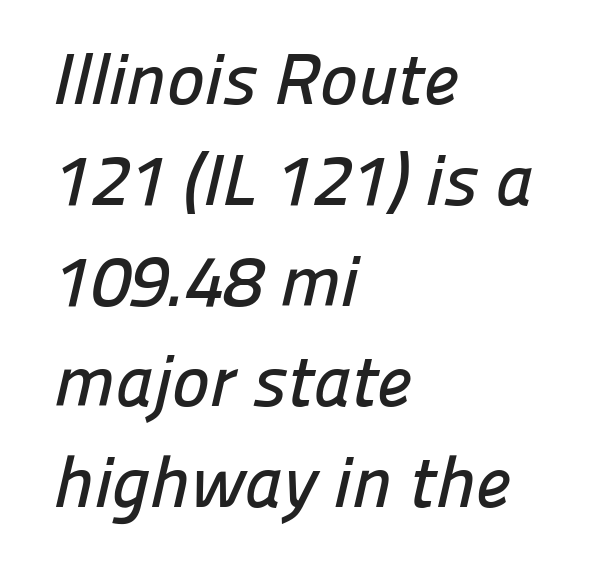
{"serif": "no", "width": "normal", "stroke_contrast": "low", "x_height": "medium", "monospaced": "no", "underline": "no", "align": "left", "line_spacing": "normal", "line_spacing_ratio": 1.4, "letter_spacing": "normal", "letter_spacing_em": 0.0, "glyph_px": 72}
